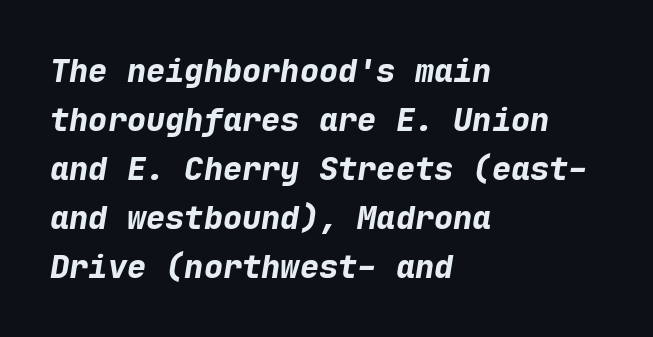
The image shows 32 px bold type, italic (leaning right), monospaced; set left-aligned, normal line spacing (1.53x), normal letter spacing, not underlined; low stroke contrast and a medium x-height.
